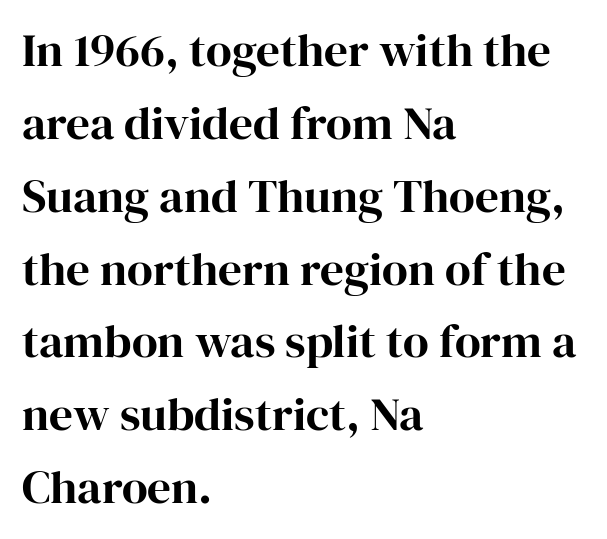
Evenly set lines give the paragraph a standard silhouette. Caption: multi-line text, flush left, ragged right. The type sits square on the baseline with zero lean. Descenders are the only things crossing below the line.
